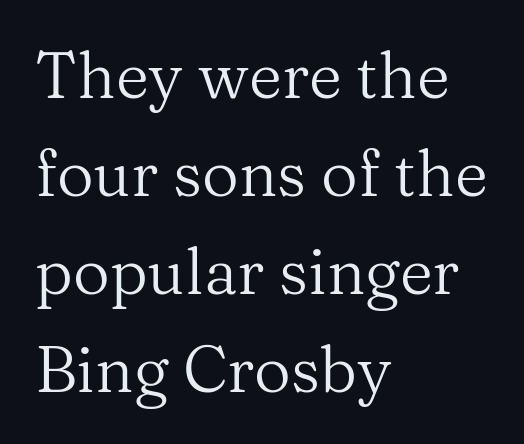
Look at the bottom of the vertical strokes: they flare into serifs here. The line-height multiplier appears to be the usual default. When letters stand straight like this, we call the style roman or upright. Lines of text with bare space underneath. No letter is thick-stroked: the sample isn't bold. All the whitespace from short lines collects on the right.
